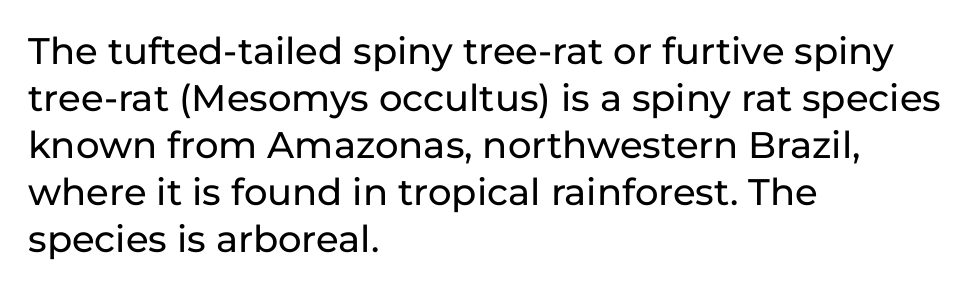
Descender tails drop into unmarked territory. The specimen reads as upright at a glance. Character widths vary here, with narrow letters taking less room than wide ones. The passage shown is typeset with a sans-serif family. Every row of glyphs begins at an identical x-position on the left.
